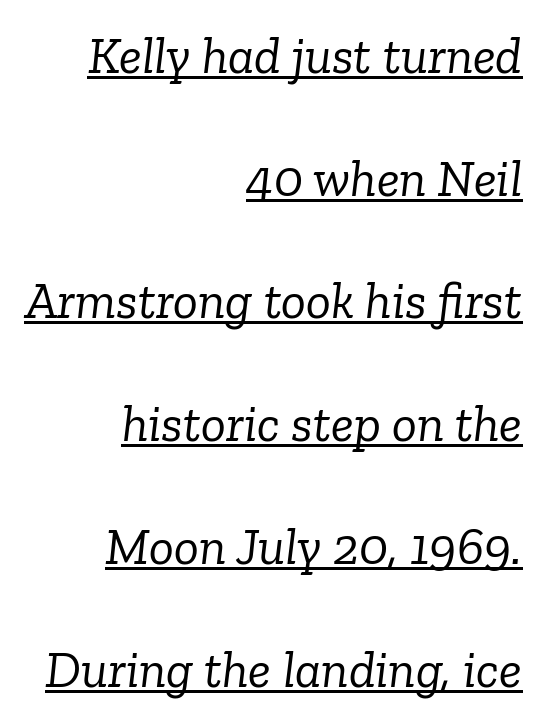
The image shows 52 px light serif type, italic (leaning right); set right-aligned, loose line spacing (2.36x), normal letter spacing, underlined; low stroke contrast and a medium x-height.
